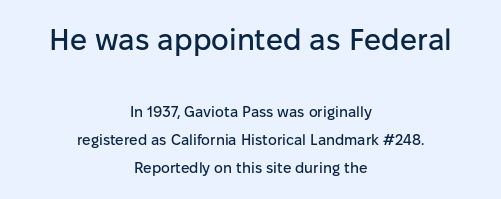
Q: Is the text italic (slanted)? A: No, it is upright.
Q: Is the typeface a serif or a sans-serif typeface? A: Sans-serif.
Q: Is the text underlined? A: No.
Q: How is the paragraph aligned? A: Centered.
Q: Is the spacing between letters normal or unusually wide? A: Normal.
Q: Which block of text is set in a larger size, the first (top) or the second (bottom)? A: The first (top) one.
Q: Width (condensed, normal, or wide)? A: Normal.
Q: Stroke contrast? A: Low.
Q: x-height? A: Medium.
Q: Monospaced? A: No.
